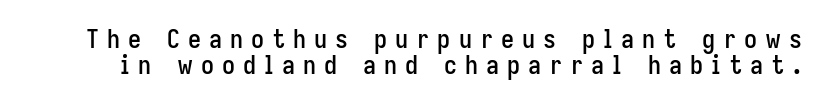
{"italic": "no", "underline": "no", "line_spacing": "tight", "line_spacing_ratio": 0.99, "letter_spacing": "wide", "letter_spacing_em": 0.31, "glyph_px": 26}
